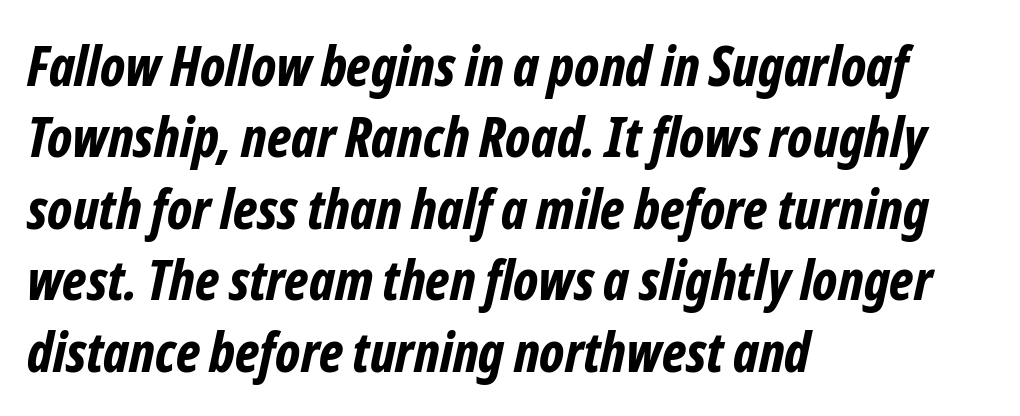
Q: Is the text bold? A: Yes.
Q: Is the text italic (slanted)? A: Yes, it leans right by about 12 degrees.
Q: Is the text underlined? A: No.
Q: How is the paragraph aligned? A: Left-aligned.
Q: Is the spacing between letters normal or unusually wide? A: Normal.
Q: Is the spacing between lines tight, normal or loose? A: Normal.
Q: Width (condensed, normal, or wide)? A: Condensed.
Q: Stroke contrast? A: Low.
Q: x-height? A: Medium.
Q: Monospaced? A: No.
